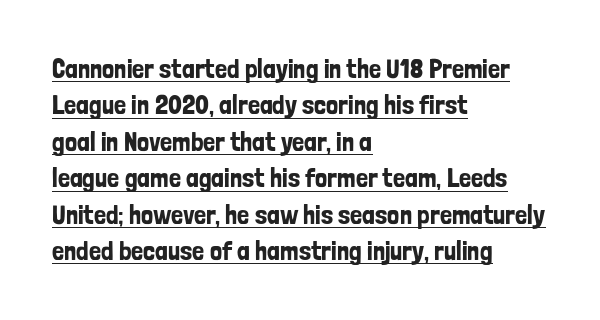
The lines are quadded left. If you drew a line through each stem, it would be perfectly vertical. Compared with typical body copy, the letter spacing here is the same. Vertically, the passage feels balanced, rows spaced as you'd expect.
